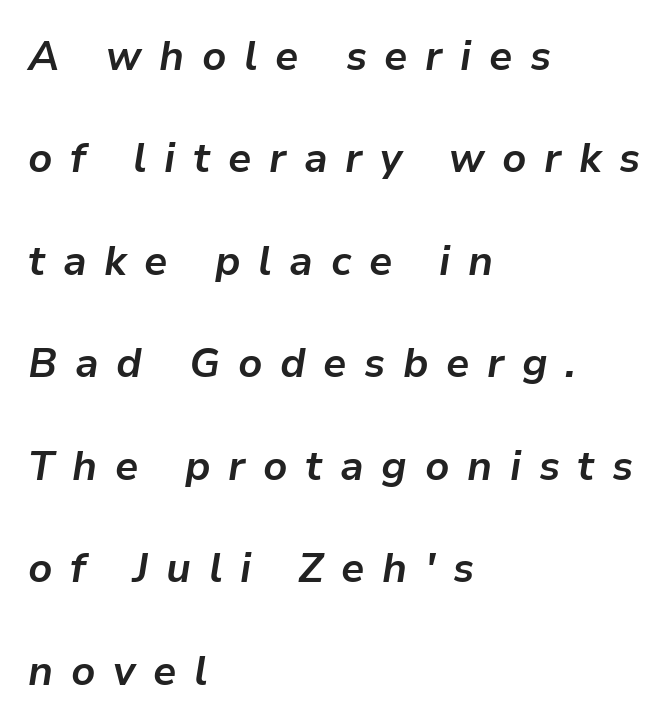
The image shows 41 px bold type, italic (leaning right); set left-aligned, loose line spacing (2.5x), unusually wide letter spacing (+0.43 em), not underlined; low stroke contrast and a medium x-height.
